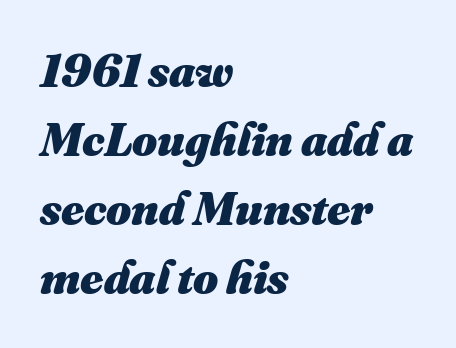
Q: Is the text bold? A: Yes.
Q: Is the text underlined? A: No.
Q: How is the paragraph aligned? A: Left-aligned.
Q: Is the spacing between letters normal or unusually wide? A: Normal.
Q: Is the spacing between lines tight, normal or loose? A: Normal.
Q: Width (condensed, normal, or wide)? A: Normal.
Q: Stroke contrast? A: Medium.
Q: x-height? A: Small.
Q: Monospaced? A: No.
